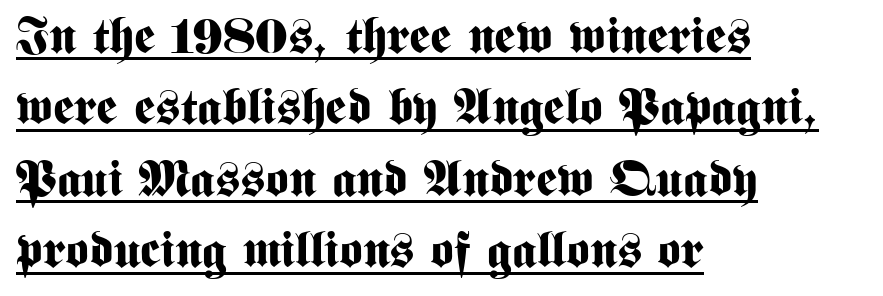
Caption: multi-line text, flush left, ragged right. The glyphs are accompanied by a horizontal stroke just below them. Serif or sans? Sans — the stroke terminals are bare. The lettering holds an erect, upright posture throughout.
